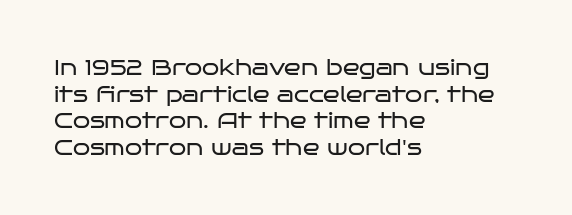
Q: Is the text bold? A: No.
Q: Is the text italic (slanted)? A: No, it is upright.
Q: Is the text underlined? A: No.
Q: How is the paragraph aligned? A: Left-aligned.
Q: Is the spacing between letters normal or unusually wide? A: Normal.
